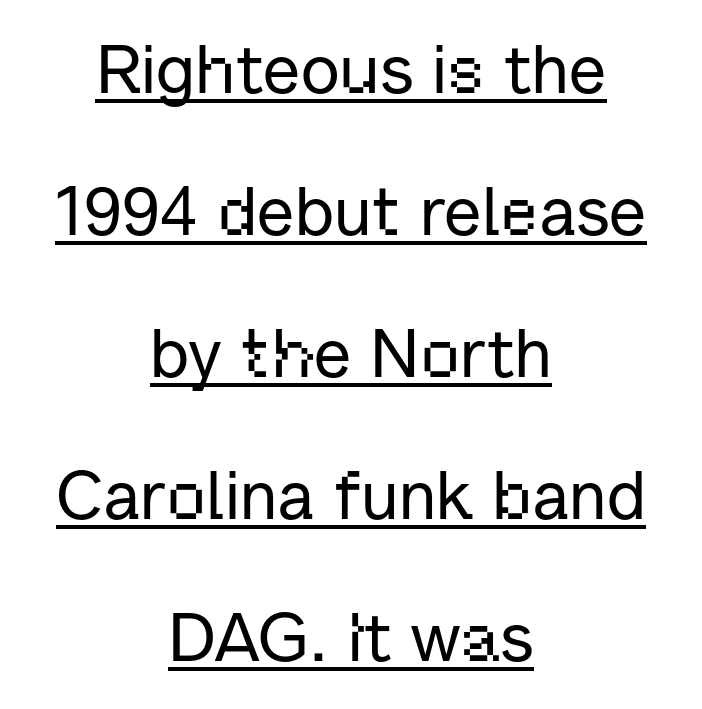
The image shows 68 px sans-serif type, upright; set centered, loose line spacing (2.09x), normal letter spacing, underlined; low stroke contrast and a medium x-height.
